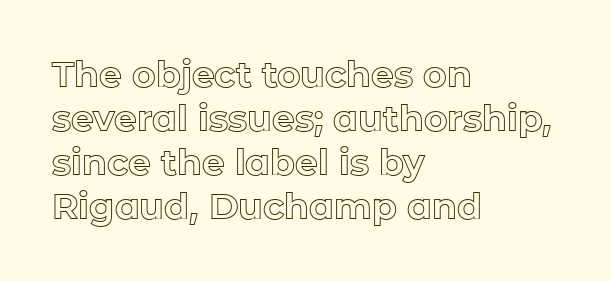
Q: Is the text italic (slanted)? A: No, it is upright.
Q: Is the text underlined? A: No.
Q: How is the paragraph aligned? A: Left-aligned.
Q: Is the spacing between letters normal or unusually wide? A: Normal.
Q: Width (condensed, normal, or wide)? A: Normal.
Q: x-height? A: Medium.
Q: Monospaced? A: No.
